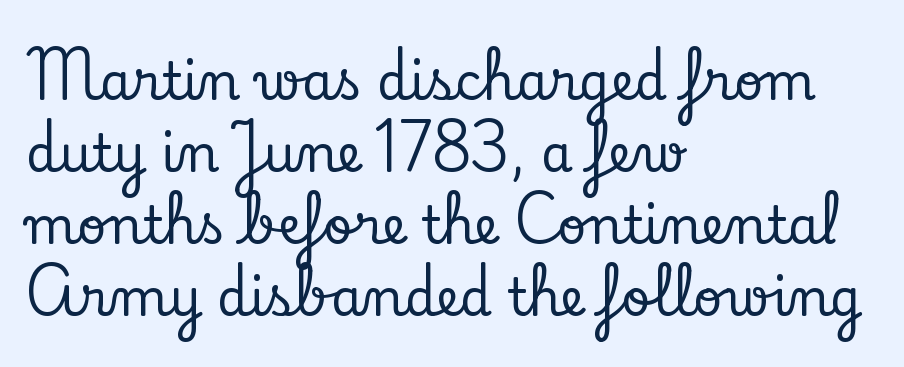
The image shows 51 px serif type, upright; set left-aligned, normal line spacing (1.41x), normal letter spacing, not underlined; low stroke contrast and a small x-height.
